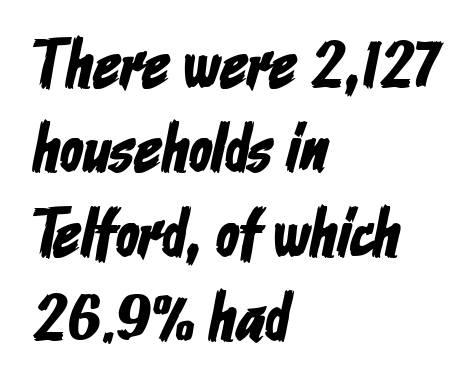
The image shows 68 px condensed sans-serif type; set left-aligned, line spacing 1.24x, normal letter spacing, not underlined; low stroke contrast and a medium x-height.
